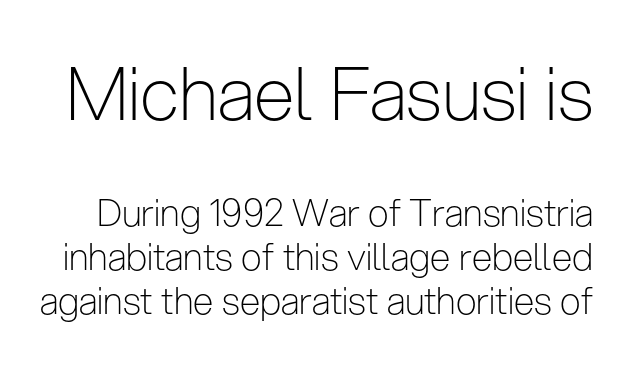
The image shows 74 px light, condensed sans-serif type, upright; set line spacing 1.19x, normal letter spacing, not underlined; the first (top) block is 2.0x larger; low stroke contrast and a medium x-height.
